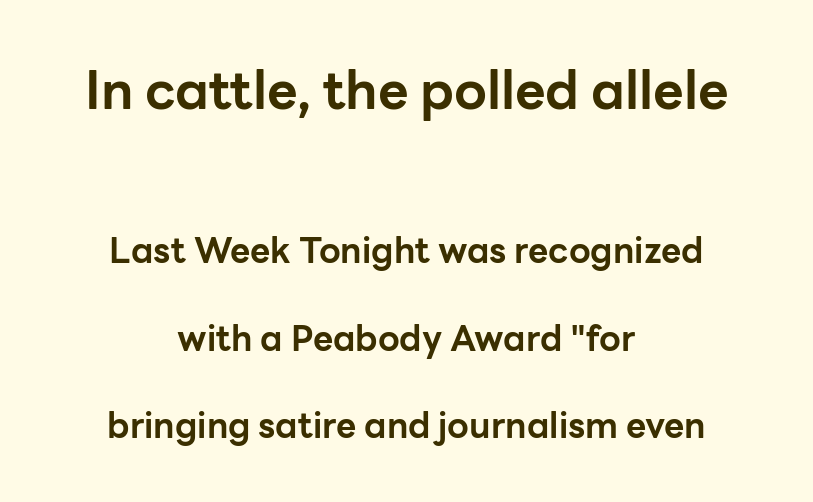
Q: Is the text bold? A: Yes.
Q: Is the text italic (slanted)? A: No, it is upright.
Q: Is the typeface a serif or a sans-serif typeface? A: Sans-serif.
Q: Is the text underlined? A: No.
Q: How is the paragraph aligned? A: Centered.
Q: Is the spacing between letters normal or unusually wide? A: Normal.
Q: Is the spacing between lines tight, normal or loose? A: Loose.
Q: Which block of text is set in a larger size, the first (top) or the second (bottom)? A: The first (top) one.
Q: Width (condensed, normal, or wide)? A: Normal.
Q: Stroke contrast? A: Low.
Q: x-height? A: Medium.
Q: Monospaced? A: No.
